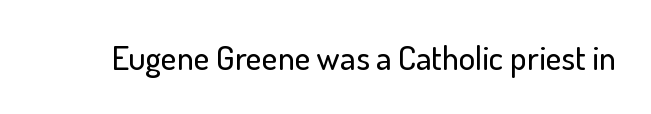
The letterforms sit shoulder to shoulder at normal distance. Bare-footed words on every line. These lines are composed in type without serifs. The passage shown is typed in a proportional face where columns would drift. Quick note: not italic, upright.
